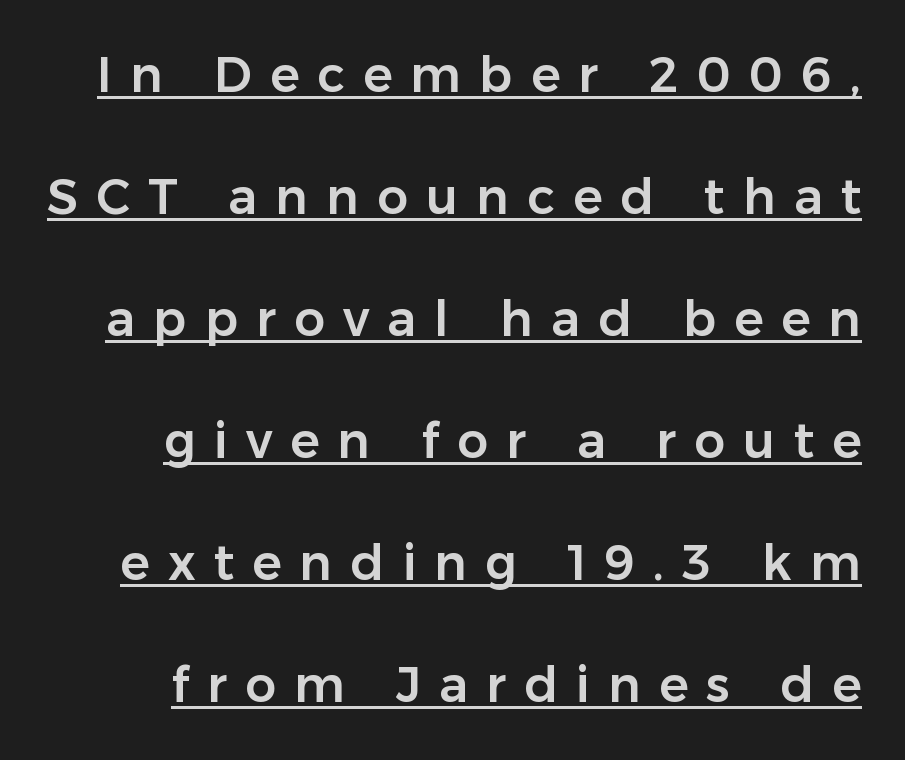
{"serif": "no", "italic": "no", "width": "normal", "stroke_contrast": "low", "x_height": "medium", "monospaced": "no", "underline": "yes", "line_spacing": "loose", "line_spacing_ratio": 2.49, "letter_spacing": "wide", "letter_spacing_em": 0.37, "glyph_px": 49}
